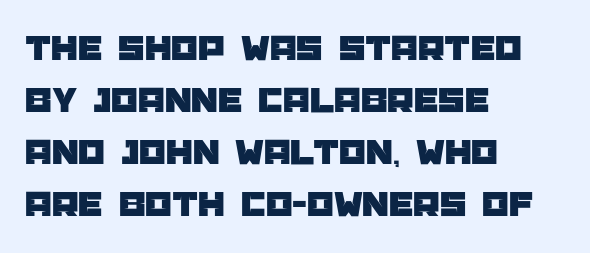
Reading down the column, the eye jumps a familiar distance to each next line. The rendering keeps characters at their native spacing. Observe the absence of serifs on each vertical stroke in this sample. Spacing verdict: proportional, widths tailored to each character. Left-aligned paragraph, ragged on the right. Check the space under the baseline: it is left empty.
